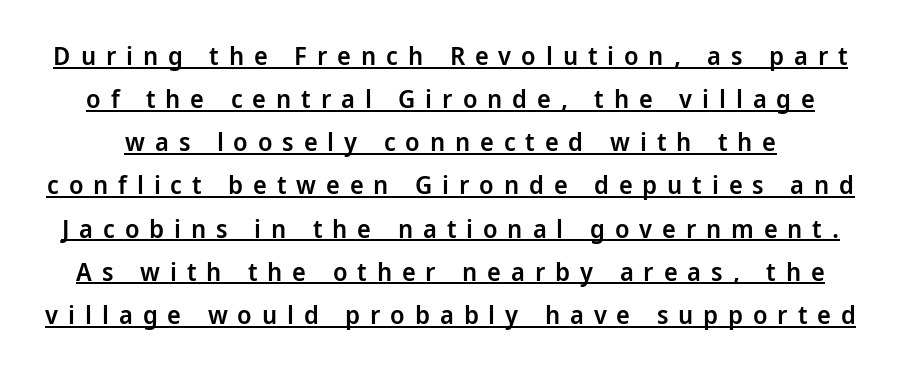
Q: Is the text bold? A: Semi-bold.
Q: Is the text italic (slanted)? A: No, it is upright.
Q: Is the text underlined? A: Yes.
Q: Is the spacing between letters normal or unusually wide? A: Unusually wide.
Q: Is the spacing between lines tight, normal or loose? A: Normal.
